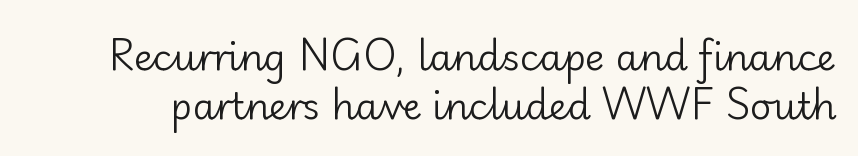
The letterforms sit shoulder to shoulder at normal distance. Looks like regular typesetting: each glyph gets only the width it needs. Beneath every word, the page is bare. I'd call this a sans setting — the letters go barefoot.
